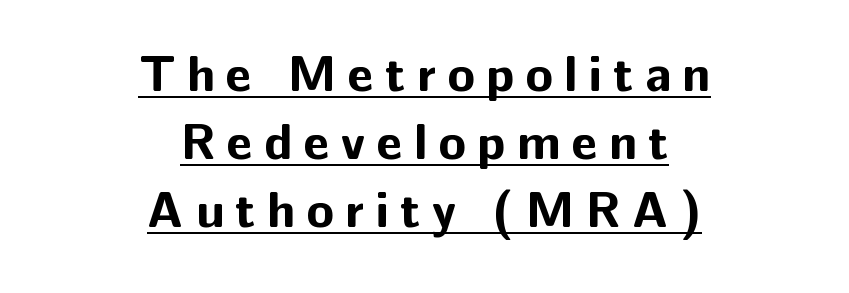
Q: Is the text bold? A: Yes.
Q: Is the text italic (slanted)? A: No, it is upright.
Q: Is the typeface a serif or a sans-serif typeface? A: Sans-serif.
Q: Is the text underlined? A: Yes.
Q: How is the paragraph aligned? A: Centered.
Q: Is the spacing between letters normal or unusually wide? A: Unusually wide.
Q: Is the spacing between lines tight, normal or loose? A: Normal.
Q: Width (condensed, normal, or wide)? A: Normal.
Q: Stroke contrast? A: Low.
Q: x-height? A: Medium.
Q: Monospaced? A: No.
